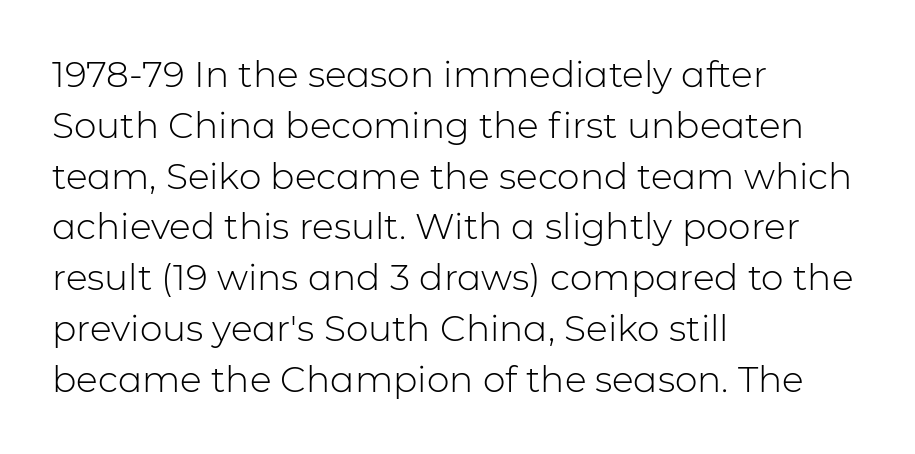
The image shows 36 px light sans-serif type, upright; set left-aligned, normal line spacing (1.41x), normal letter spacing, not underlined; low stroke contrast and a medium x-height.
